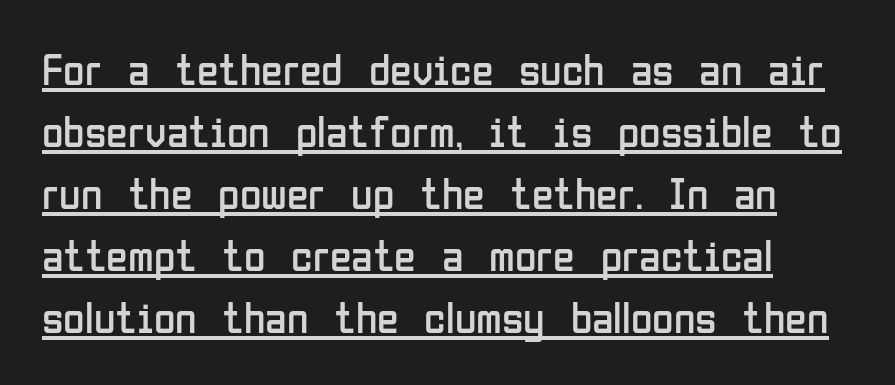
Q: Is the text bold? A: No.
Q: Is the text italic (slanted)? A: No, it is upright.
Q: Is the typeface a serif or a sans-serif typeface? A: Sans-serif.
Q: Is the text underlined? A: Yes.
Q: Is the spacing between letters normal or unusually wide? A: Normal.
Q: Is the spacing between lines tight, normal or loose? A: Normal.
Q: Width (condensed, normal, or wide)? A: Condensed.
Q: Stroke contrast? A: Low.
Q: x-height? A: Medium.
Q: Monospaced? A: No.
